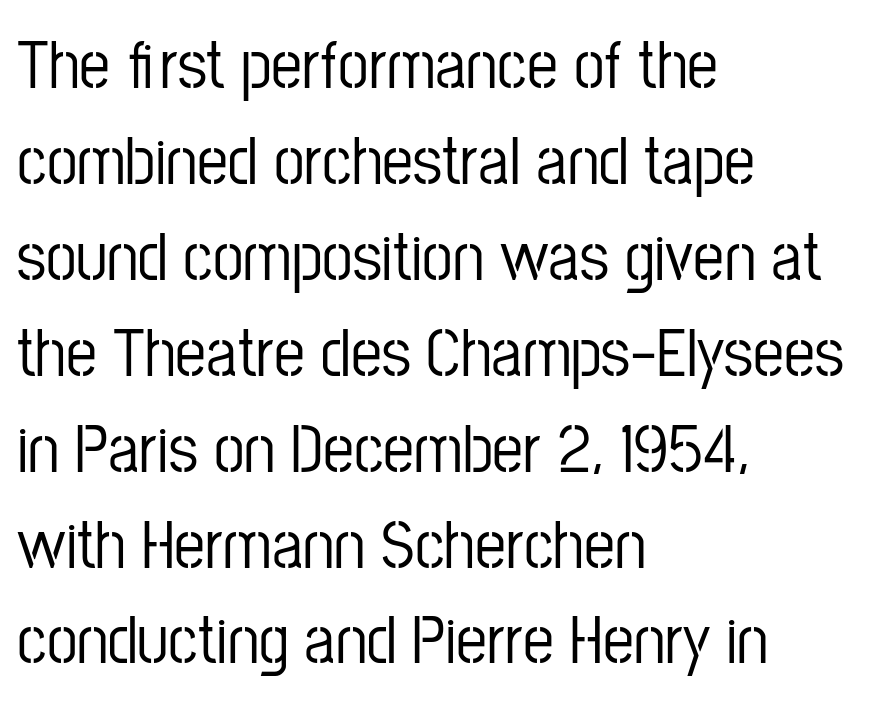
{"serif": "no", "italic": "no", "width": "condensed", "stroke_contrast": "low", "x_height": "medium", "monospaced": "no", "underline": "no", "align": "left", "line_spacing": "normal", "line_spacing_ratio": 1.39, "letter_spacing": "normal", "letter_spacing_em": 0.0, "glyph_px": 69}
